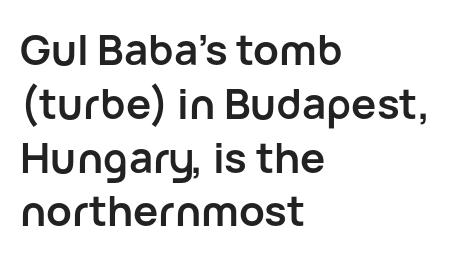
Q: Is the text bold? A: Yes.
Q: Is the text italic (slanted)? A: No, it is upright.
Q: Is the typeface a serif or a sans-serif typeface? A: Sans-serif.
Q: Is the text underlined? A: No.
Q: How is the paragraph aligned? A: Left-aligned.
Q: Is the spacing between letters normal or unusually wide? A: Normal.
Q: Is the spacing between lines tight, normal or loose? A: Normal.
Q: Width (condensed, normal, or wide)? A: Normal.
Q: Stroke contrast? A: Low.
Q: x-height? A: Medium.
Q: Monospaced? A: No.
